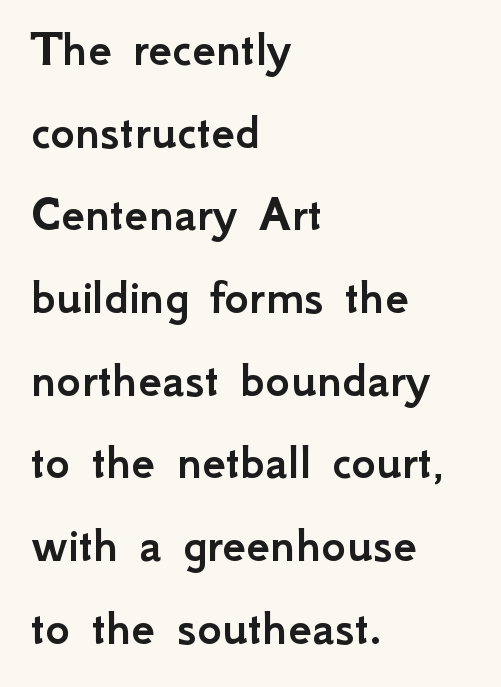
The letters advance in unequal steps, a hallmark of proportional type. The lettering stays uniformly vertical, giving the passage a roman look. Underlining? Definitely not there. Compared with typical paragraphs, the rows here are spaced about the same.
